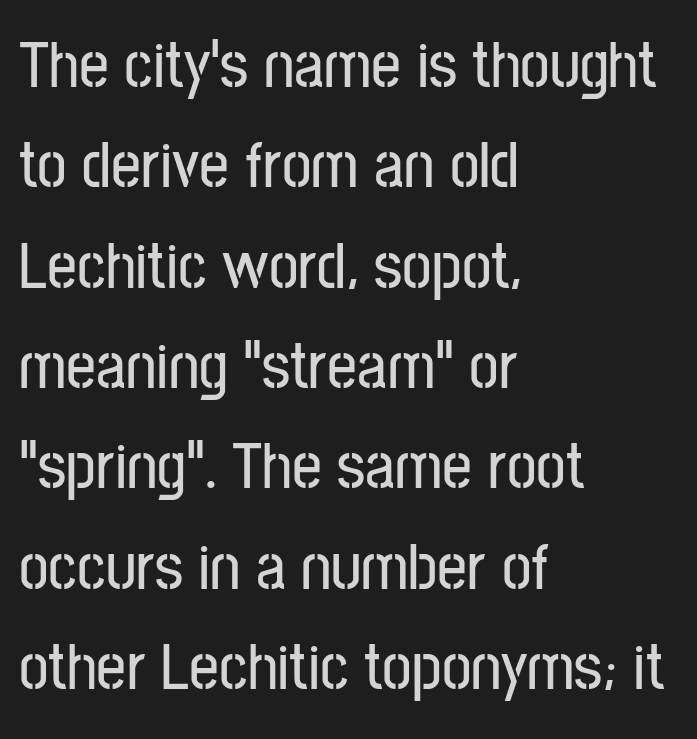
{"serif": "no", "italic": "no", "width": "condensed", "stroke_contrast": "low", "x_height": "medium", "monospaced": "no", "underline": "no", "align": "left", "line_spacing": "normal", "line_spacing_ratio": 1.52, "letter_spacing": "normal", "letter_spacing_em": 0.0, "glyph_px": 66}
